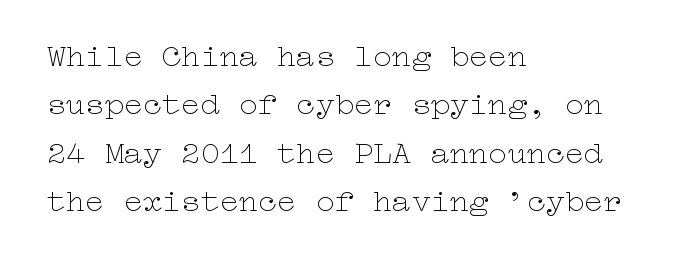
{"italic": "no", "bold": "no", "weight": "thin", "width": "wide", "stroke_contrast": "low", "x_height": "medium", "underline": "no", "align": "left", "line_spacing": "normal", "line_spacing_ratio": 1.51, "letter_spacing": "normal", "letter_spacing_em": 0.0, "glyph_px": 32}
